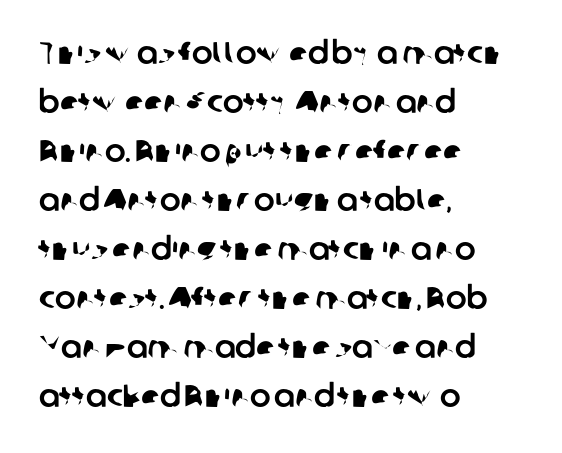
Q: Is the typeface a serif or a sans-serif typeface? A: Sans-serif.
Q: Is the text underlined? A: No.
Q: How is the paragraph aligned? A: Left-aligned.
Q: Is the spacing between letters normal or unusually wide? A: Normal.
Q: Is the spacing between lines tight, normal or loose? A: Normal.
Q: Width (condensed, normal, or wide)? A: Normal.
Q: Stroke contrast? A: Low.
Q: x-height? A: Medium.
Q: Monospaced? A: No.
